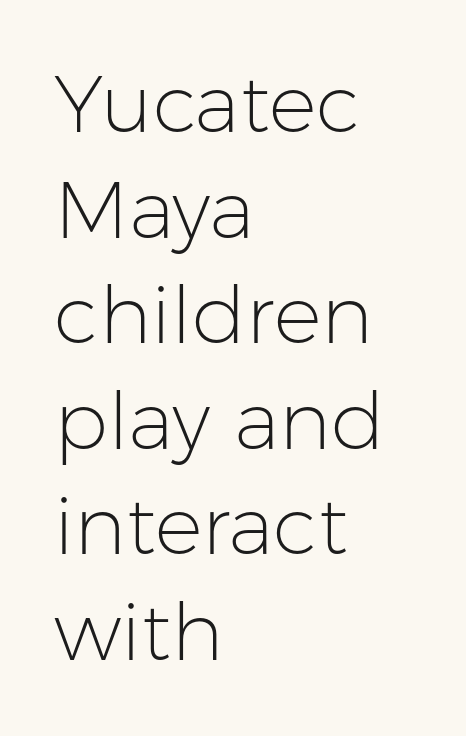
Teacher's note: observe the even left margin — that is flush-left alignment. Typographically, this falls in the sans-serif category. Only glyphs here, with clear space below each row. The lines sit at an ordinary, default distance from one another.
